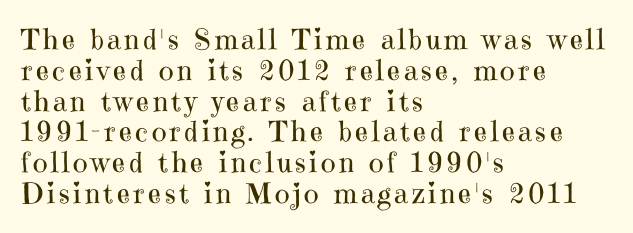
The image shows 28 px regular-weight serif type, upright; set left-aligned, tight line spacing (1.1x), not underlined; high stroke contrast and a medium x-height.
